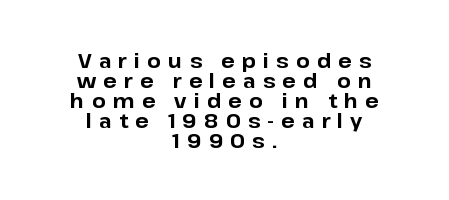
The image shows 20 px bold type, upright; set centered, tight line spacing (1.0x), unusually wide letter spacing (+0.35 em), not underlined.
